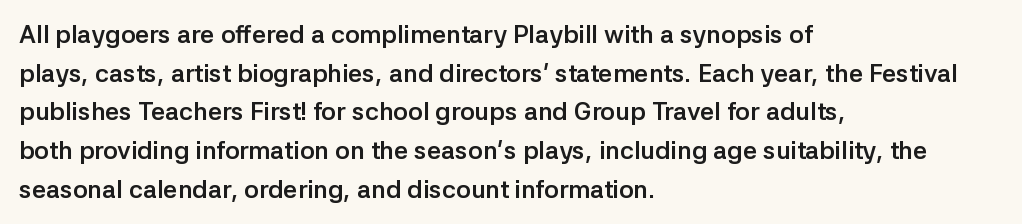
Lines of text with bare space underneath. Default kerning and tracking; the words read as compact shapes. Typeset ragged right — the left edge is the straight one. Regarding leading, the lines here are spaced in the standard way. Every stem runs plumb, perpendicular to the baseline.
